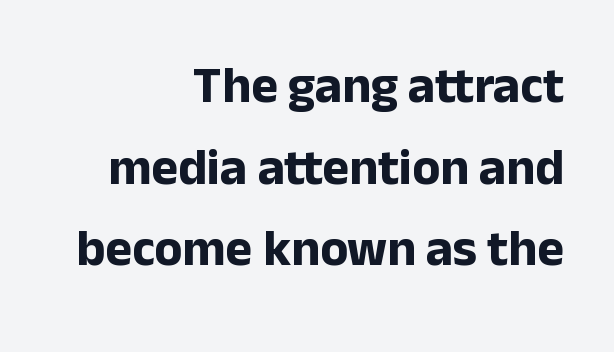
Think of a printed novel: that variable character pitch is what you see here. These lines keep a tight, regular rhythm from letter to letter. Typeset ragged left — the right edge is the straight one. Honestly, there is no underline to notice here at all. The type sits square on the baseline with zero lean.
